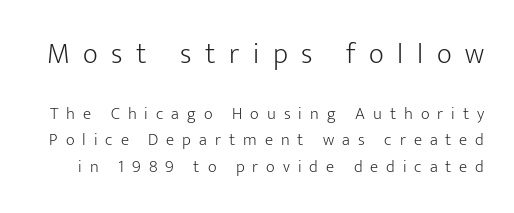
Q: Is the text bold? A: No.
Q: Is the text italic (slanted)? A: No, it is upright.
Q: Is the typeface a serif or a sans-serif typeface? A: Sans-serif.
Q: Is the text underlined? A: No.
Q: Is the spacing between letters normal or unusually wide? A: Unusually wide.
Q: Is the spacing between lines tight, normal or loose? A: Normal.
Q: Which block of text is set in a larger size, the first (top) or the second (bottom)? A: The first (top) one.
Q: Width (condensed, normal, or wide)? A: Normal.
Q: Stroke contrast? A: Low.
Q: x-height? A: Medium.
Q: Monospaced? A: No.
